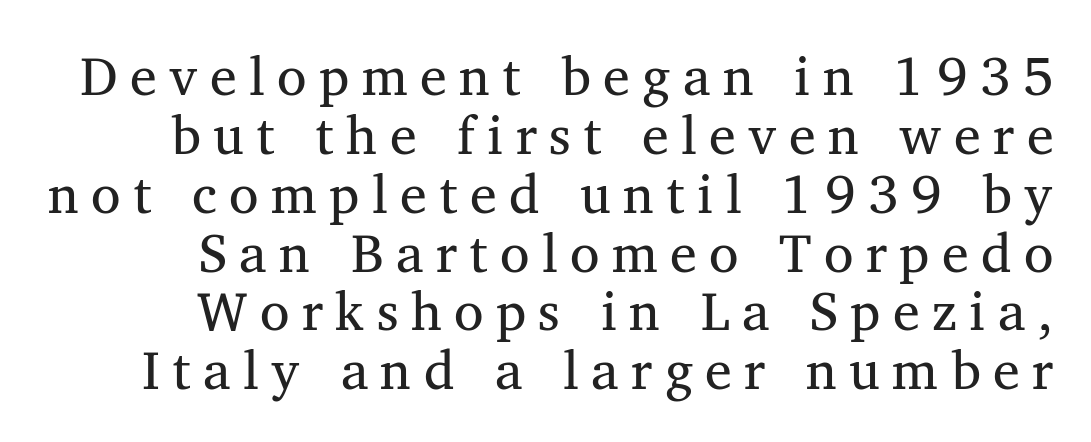
Q: Is the text bold? A: No.
Q: Is the text italic (slanted)? A: No, it is upright.
Q: Is the typeface a serif or a sans-serif typeface? A: Serif.
Q: Is the text underlined? A: No.
Q: How is the paragraph aligned? A: Right-aligned.
Q: Is the spacing between letters normal or unusually wide? A: Unusually wide.
Q: Is the spacing between lines tight, normal or loose? A: Tight.
Q: Width (condensed, normal, or wide)? A: Normal.
Q: Stroke contrast? A: Medium.
Q: x-height? A: Medium.
Q: Monospaced? A: No.
